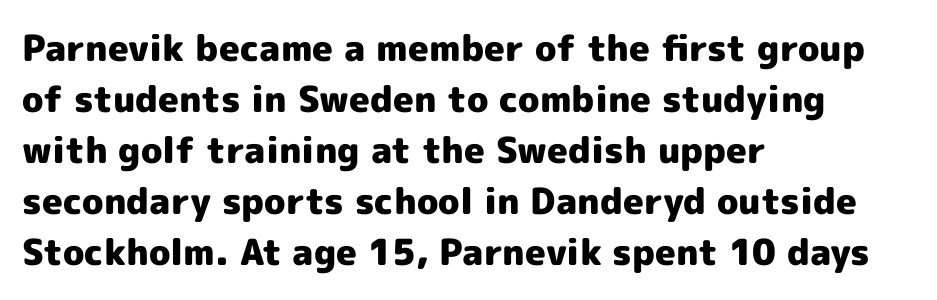
The image shows 36 px heavy sans-serif type, upright; set left-aligned, normal line spacing (1.42x), normal letter spacing, not underlined; a medium x-height.
